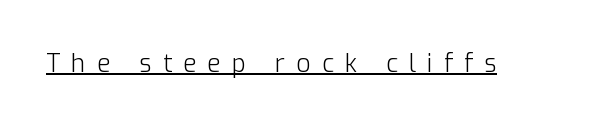
Q: Is the text bold? A: No.
Q: Is the text italic (slanted)? A: No, it is upright.
Q: Is the text underlined? A: Yes.
Q: Is the spacing between letters normal or unusually wide? A: Unusually wide.
